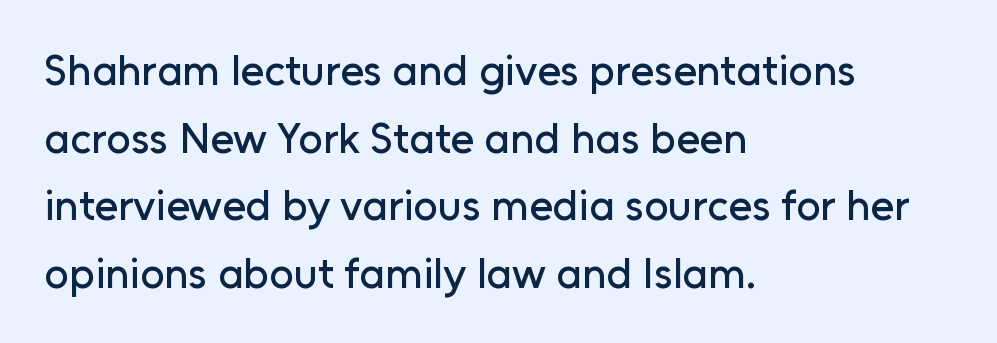
Regarding leading, the lines here are spaced in the standard way. The area under the type is left untouched. Is there any slant? The stems are plumb. Every row of glyphs begins at an identical x-position on the left. Letterform terminals end flat and unadorned throughout the passage. Is this a fixed-width face? No — the glyphs have proportional, varying widths.
